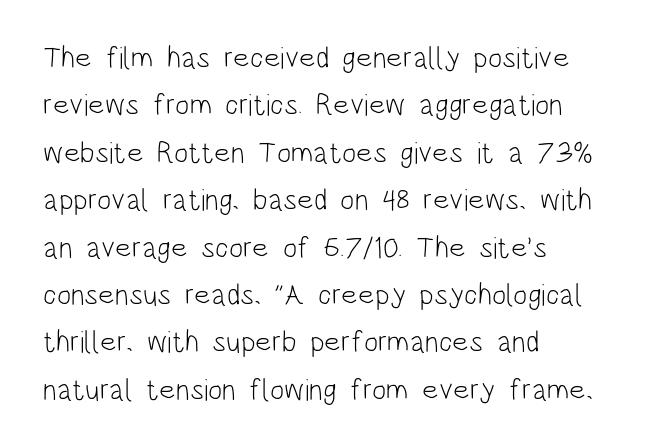
The image shows 30 px light, condensed sans-serif type, upright; set left-aligned, normal line spacing (1.58x), normal letter spacing, not underlined; low stroke contrast and a large x-height.
